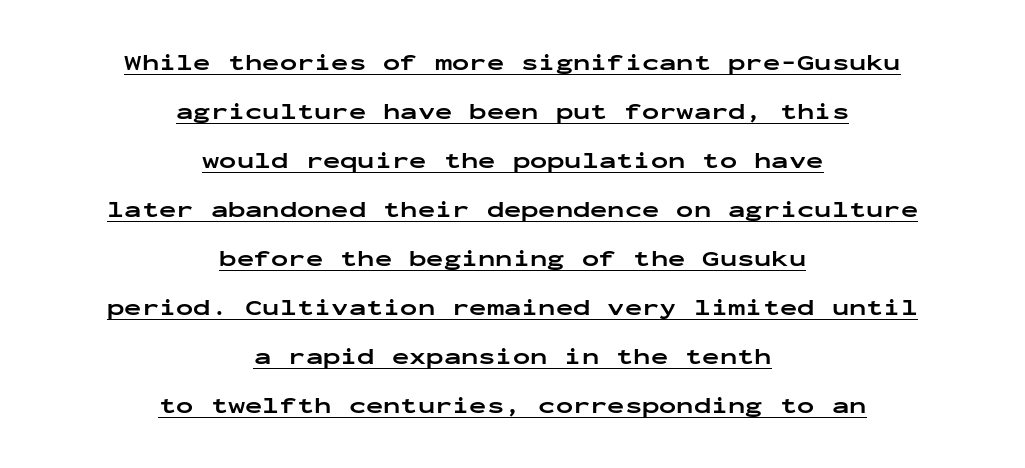
Q: Is the text bold? A: Yes.
Q: Is the text italic (slanted)? A: No, it is upright.
Q: Is the text underlined? A: Yes.
Q: How is the paragraph aligned? A: Centered.
Q: Is the spacing between letters normal or unusually wide? A: Normal.
Q: Is the spacing between lines tight, normal or loose? A: Loose.
